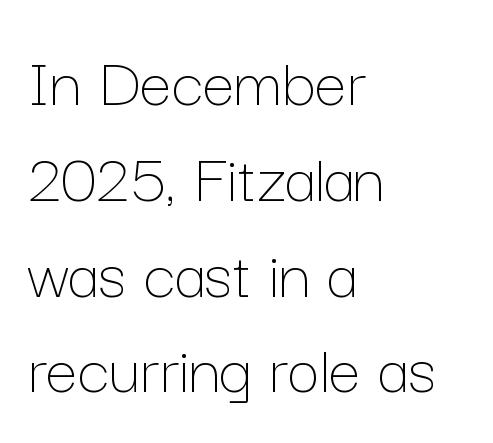
{"italic": "no", "bold": "no", "weight": "thin", "width": "normal", "stroke_contrast": "low", "x_height": "medium", "monospaced": "no", "underline": "no", "align": "left", "line_spacing": "normal", "line_spacing_ratio": 1.33, "letter_spacing": "normal", "letter_spacing_em": 0.0, "glyph_px": 72}
